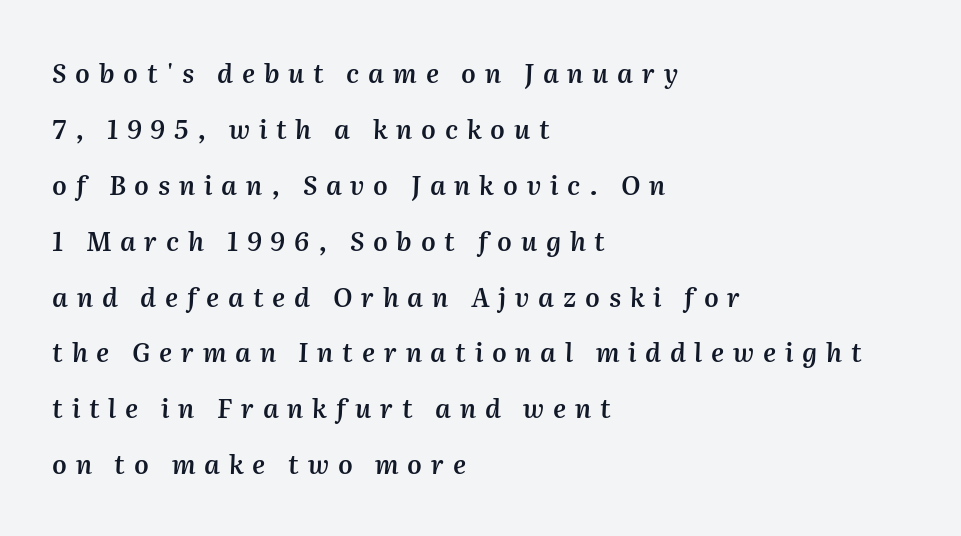
{"italic": "yes", "lean": "right", "slant_degrees": 2, "bold": "semi", "underline": "no", "align": "left", "line_spacing": "loose", "line_spacing_ratio": 2.15, "letter_spacing": "wide", "letter_spacing_em": 0.34, "glyph_px": 26}
